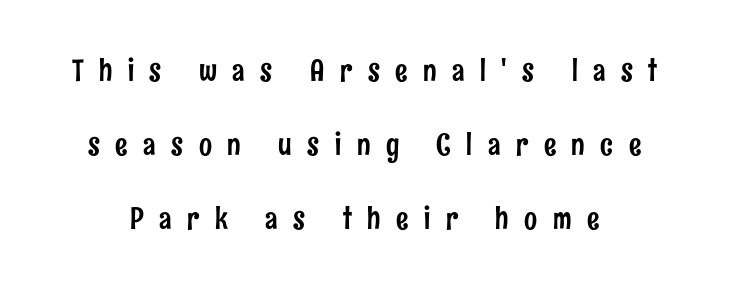
The image shows 31 px condensed sans-serif type, upright; set loose line spacing (2.39x), unusually wide letter spacing (+0.5 em), not underlined; low stroke contrast and a medium x-height.
